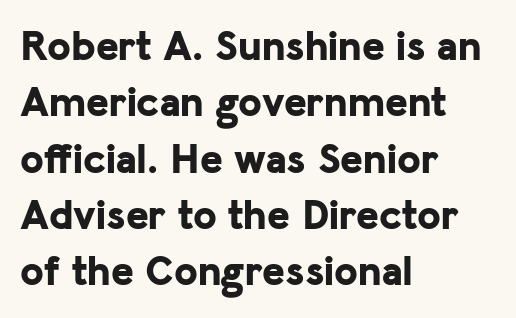
{"serif": "no", "italic": "no", "bold": "yes", "weight": "bold", "width": "normal", "stroke_contrast": "low", "x_height": "medium", "monospaced": "no", "underline": "no", "align": "left", "line_spacing": "normal", "line_spacing_ratio": 1.31, "letter_spacing": "normal", "letter_spacing_em": 0.0, "glyph_px": 43}
